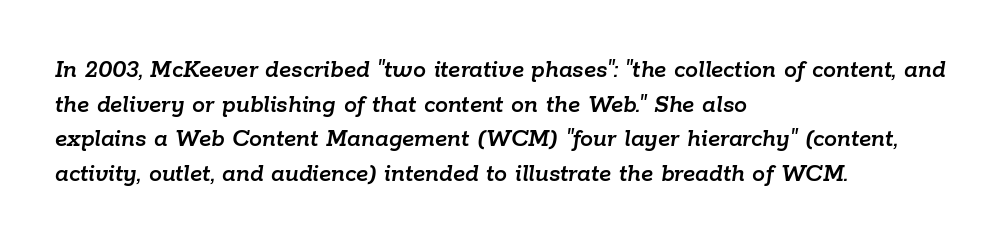
Does the copy run flush right? No — it runs flush left. Every character sits at an angle, as italics do. Honestly, the letter spacing is just normal — you wouldn't notice it. The rows are spaced the way most documents space them. Letters rest on an invisible, unmarked baseline.
